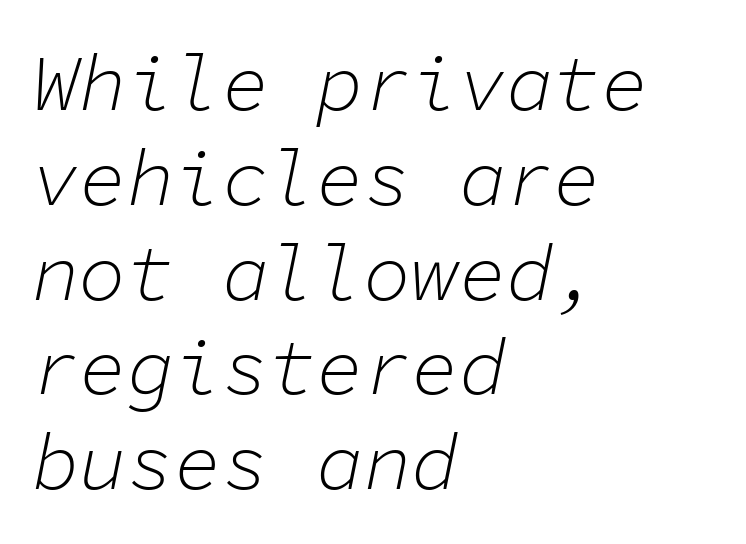
{"italic": "yes", "lean": "right", "slant_degrees": 11, "bold": "no", "weight": "light", "width": "normal", "stroke_contrast": "low", "x_height": "medium", "monospaced": "yes", "underline": "no", "align": "left", "line_spacing_ratio": 1.2, "letter_spacing": "normal", "letter_spacing_em": 0.0, "glyph_px": 79}
